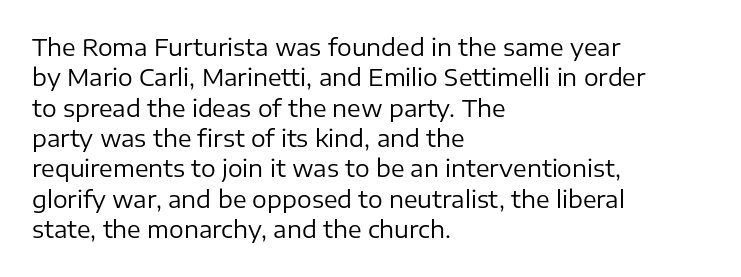
The space directly below the letters is spotless. Caption: standard tracking, unaltered. Vertically, the passage feels balanced, rows spaced as you'd expect. Does the lettering tilt? It doesn't — this is upright.
